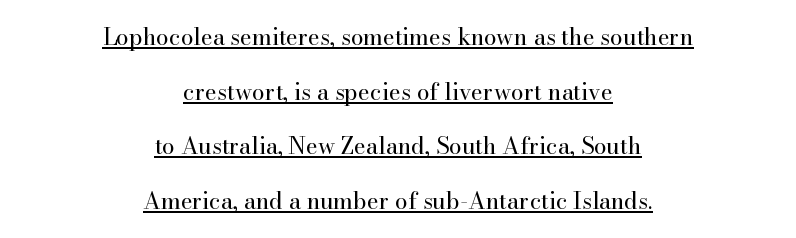
This rendering uses center alignment, leaving both contours irregular but symmetric. The specimen includes a rule beneath the text block's lines. Stroke thickness stays within the range of a standard reading face or lighter. Nobody touched the tracking dial on this one. A typesetter would mark this as roman, not italic. The line-height multiplier appears high, well above default.
